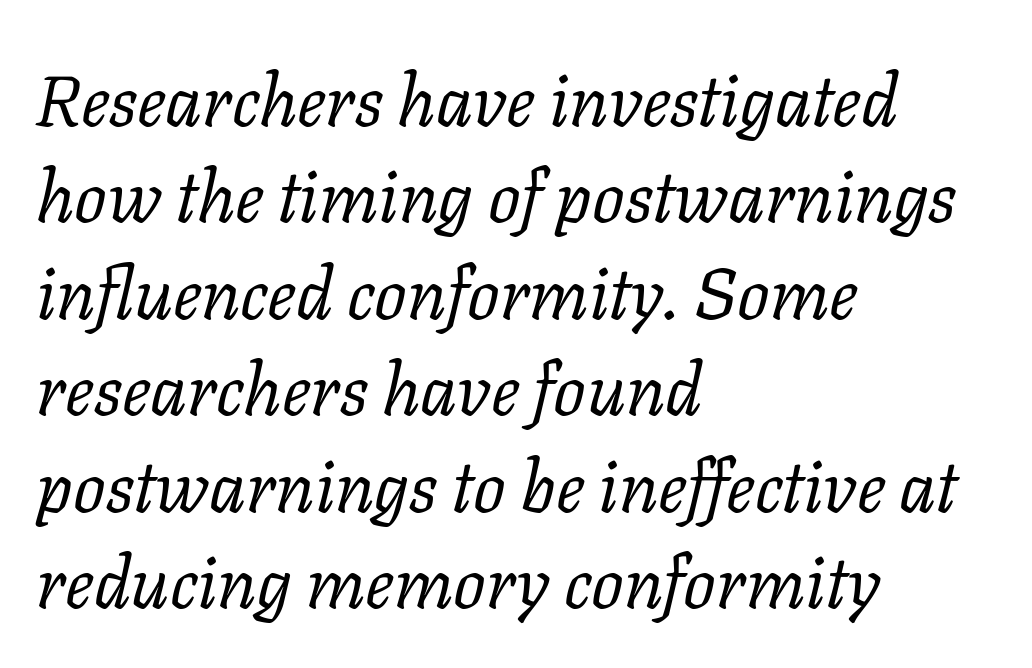
The vertical gap from one line to the next is medium. Slanted lettering throughout. Left-aligned paragraph, ragged on the right. The specimen omits any rule beneath the text block's lines. Default kerning and tracking; the words read as compact shapes.
